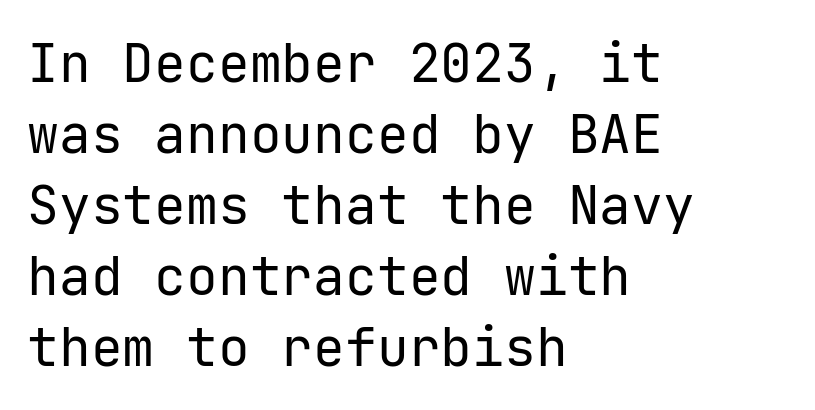
Type without underlining. Every stem runs plumb, perpendicular to the baseline. Bold? No — there's no thickening of the strokes. This rendering leaves character spacing at its baseline value.
